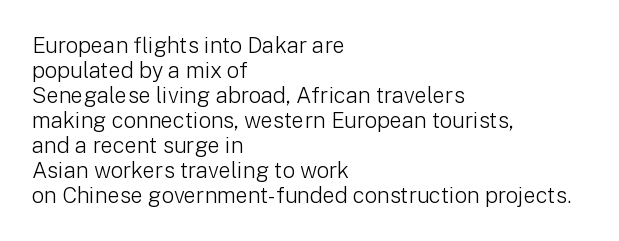
{"italic": "no", "bold": "no", "underline": "no", "align": "left", "line_spacing": "tight", "line_spacing_ratio": 1.14, "letter_spacing": "normal", "letter_spacing_em": 0.0, "glyph_px": 22}
